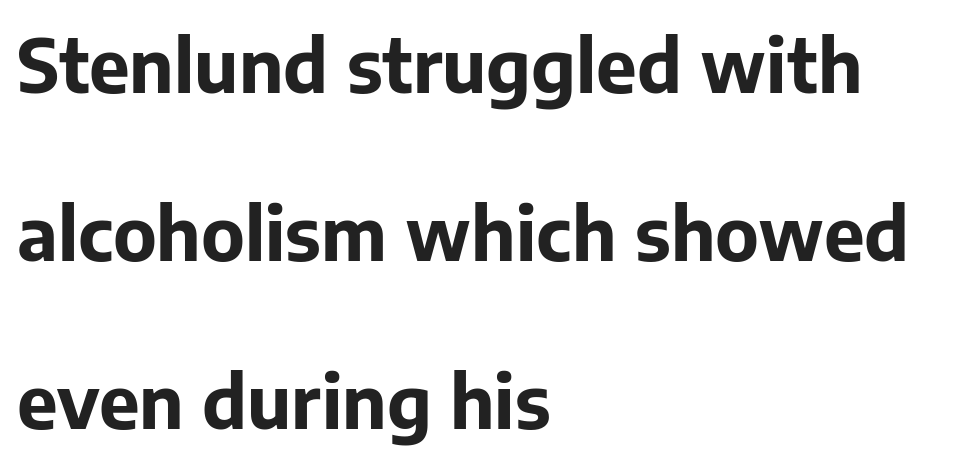
{"serif": "no", "italic": "no", "bold": "yes", "weight": "bold", "width": "normal", "stroke_contrast": "low", "x_height": "medium", "monospaced": "no", "underline": "no", "align": "left", "line_spacing": "loose", "line_spacing_ratio": 2.3, "letter_spacing": "normal", "letter_spacing_em": 0.0, "glyph_px": 73}
